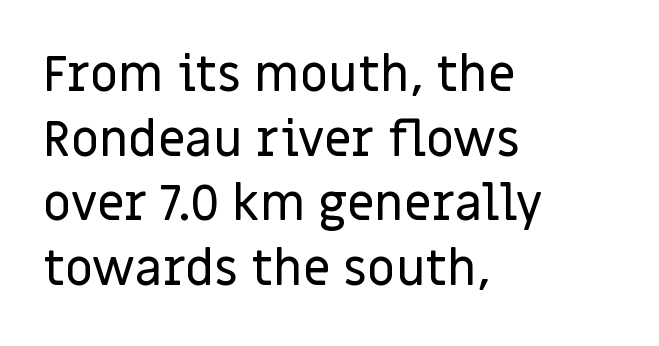
Q: Is the text italic (slanted)? A: No, it is upright.
Q: Is the typeface a serif or a sans-serif typeface? A: Sans-serif.
Q: Is the text underlined? A: No.
Q: How is the paragraph aligned? A: Left-aligned.
Q: Is the spacing between letters normal or unusually wide? A: Normal.
Q: Is the spacing between lines tight, normal or loose? A: Normal.
Q: Width (condensed, normal, or wide)? A: Normal.
Q: Stroke contrast? A: Low.
Q: x-height? A: Large.
Q: Monospaced? A: No.
